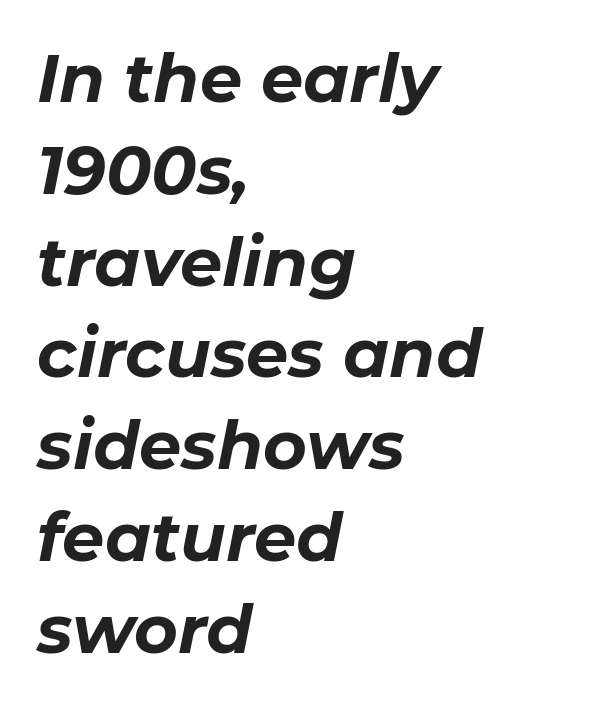
Q: Is the text bold? A: Yes.
Q: Is the text italic (slanted)? A: Yes, it leans right by about 11 degrees.
Q: Is the text underlined? A: No.
Q: How is the paragraph aligned? A: Left-aligned.
Q: Is the spacing between letters normal or unusually wide? A: Normal.
Q: Is the spacing between lines tight, normal or loose? A: Normal.
Q: Width (condensed, normal, or wide)? A: Normal.
Q: Stroke contrast? A: Low.
Q: x-height? A: Medium.
Q: Monospaced? A: No.
